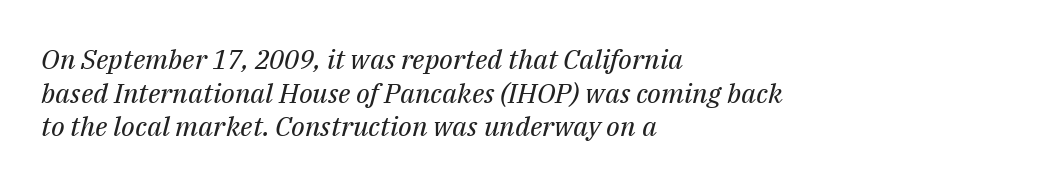
{"italic": "yes", "lean": "right", "slant_degrees": 14, "bold": "no", "underline": "no", "align": "left", "line_spacing": "normal", "line_spacing_ratio": 1.25, "letter_spacing": "normal", "letter_spacing_em": 0.0, "glyph_px": 27}
